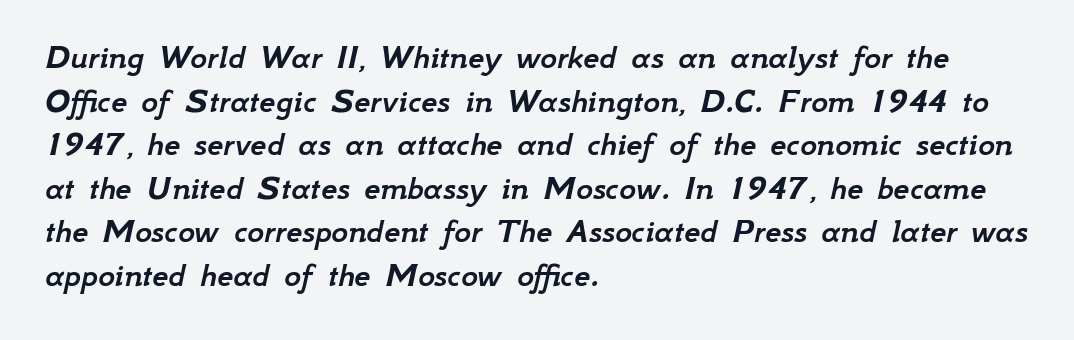
Q: Is the text italic (slanted)? A: Yes, it leans right by about 12 degrees.
Q: Is the text underlined? A: No.
Q: How is the paragraph aligned? A: Left-aligned.
Q: Is the spacing between letters normal or unusually wide? A: Normal.
Q: Width (condensed, normal, or wide)? A: Normal.
Q: Stroke contrast? A: Low.
Q: x-height? A: Small.
Q: Monospaced? A: No.
